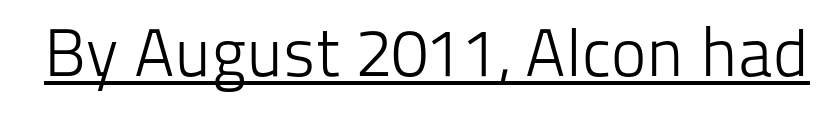
{"serif": "no", "italic": "no", "bold": "no", "weight": "light", "width": "normal", "stroke_contrast": "low", "x_height": "medium", "monospaced": "no", "underline": "yes", "letter_spacing": "normal", "letter_spacing_em": 0.0, "glyph_px": 67}
